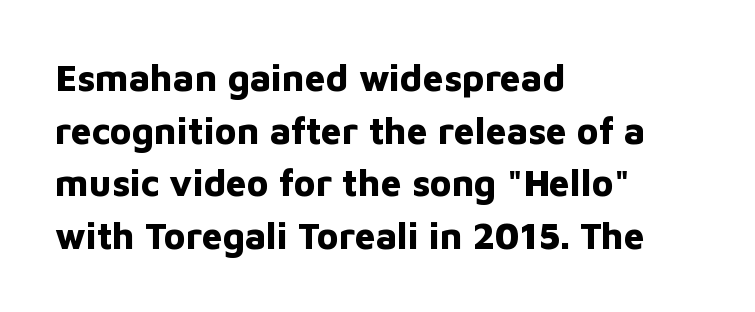
Q: Is the text bold? A: Yes.
Q: Is the text italic (slanted)? A: No, it is upright.
Q: Is the typeface a serif or a sans-serif typeface? A: Sans-serif.
Q: Is the text underlined? A: No.
Q: How is the paragraph aligned? A: Left-aligned.
Q: Is the spacing between letters normal or unusually wide? A: Normal.
Q: Is the spacing between lines tight, normal or loose? A: Normal.
Q: Width (condensed, normal, or wide)? A: Normal.
Q: Stroke contrast? A: Low.
Q: x-height? A: Medium.
Q: Monospaced? A: No.
